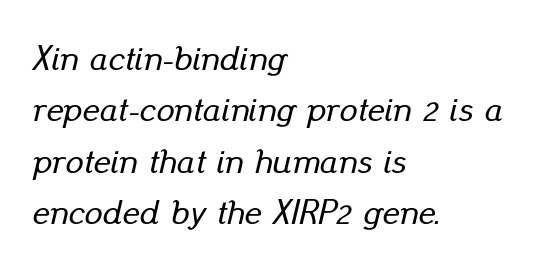
The image shows 36 px text type, italic (leaning right); set left-aligned, normal line spacing (1.43x), normal letter spacing, not underlined; low stroke contrast and a small x-height.
